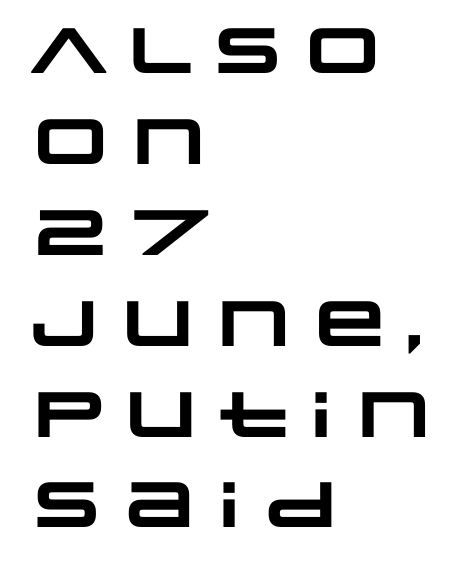
Q: Is the text bold? A: Yes.
Q: Is the typeface a serif or a sans-serif typeface? A: Sans-serif.
Q: Is the text underlined? A: No.
Q: How is the paragraph aligned? A: Left-aligned.
Q: Is the spacing between letters normal or unusually wide? A: Normal.
Q: Is the spacing between lines tight, normal or loose? A: Normal.
Q: Width (condensed, normal, or wide)? A: Wide.
Q: Stroke contrast? A: Low.
Q: x-height? A: Large.
Q: Monospaced? A: No.
